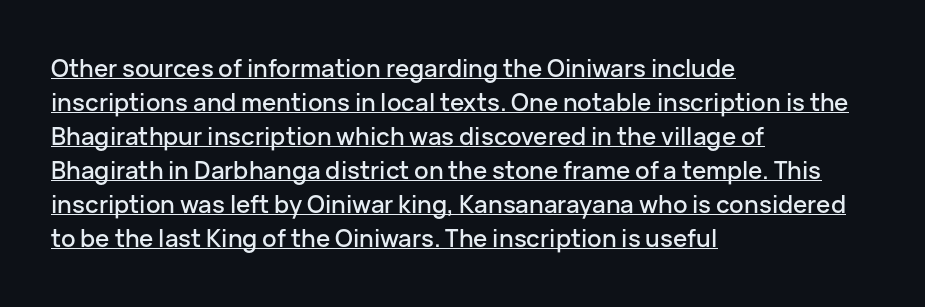
{"italic": "no", "underline": "yes", "align": "left", "line_spacing": "normal", "line_spacing_ratio": 1.42, "letter_spacing": "normal", "letter_spacing_em": 0.0, "glyph_px": 24}
